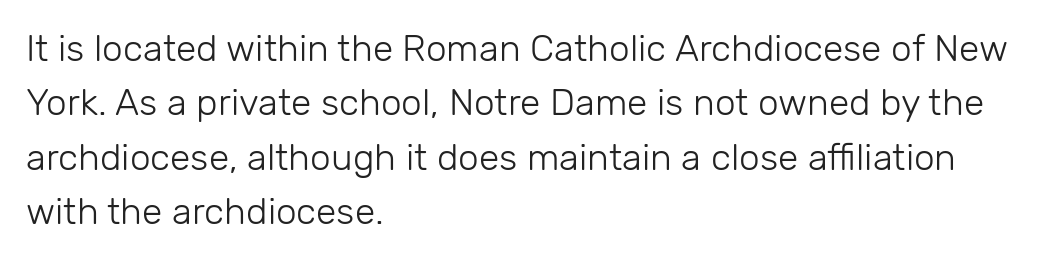
The image shows 37 px light sans-serif type, upright; set left-aligned, normal line spacing (1.47x), normal letter spacing, not underlined; low stroke contrast and a medium x-height.
